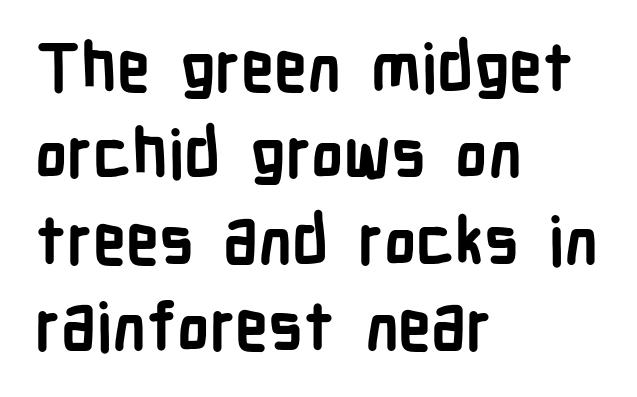
Q: Is the text bold? A: Yes.
Q: Is the text italic (slanted)? A: No, it is upright.
Q: Is the typeface a serif or a sans-serif typeface? A: Sans-serif.
Q: Is the text underlined? A: No.
Q: How is the paragraph aligned? A: Left-aligned.
Q: Is the spacing between letters normal or unusually wide? A: Normal.
Q: Is the spacing between lines tight, normal or loose? A: Normal.
Q: Width (condensed, normal, or wide)? A: Condensed.
Q: Stroke contrast? A: Low.
Q: x-height? A: Medium.
Q: Monospaced? A: No.
